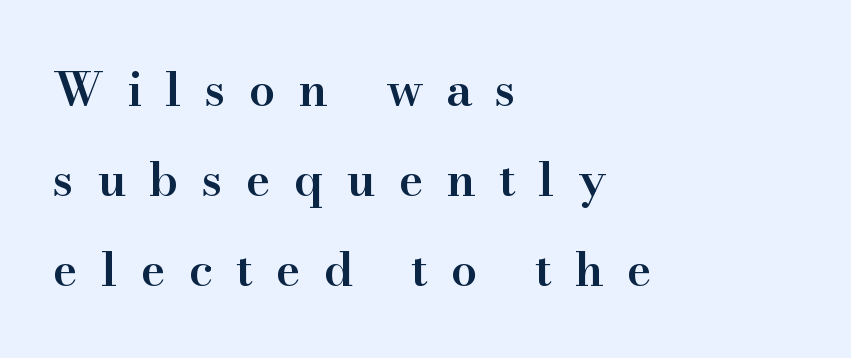
The image shows 47 px semibold serif type, upright; set left-aligned, loose line spacing (1.91x), unusually wide letter spacing (+0.49 em), not underlined; high stroke contrast and a small x-height.
